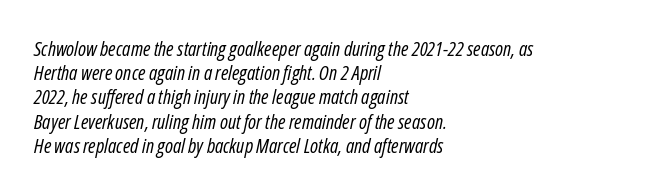
The image shows 20 px text type, italic (leaning right); set left-aligned, line spacing 1.21x, normal letter spacing, not underlined.
